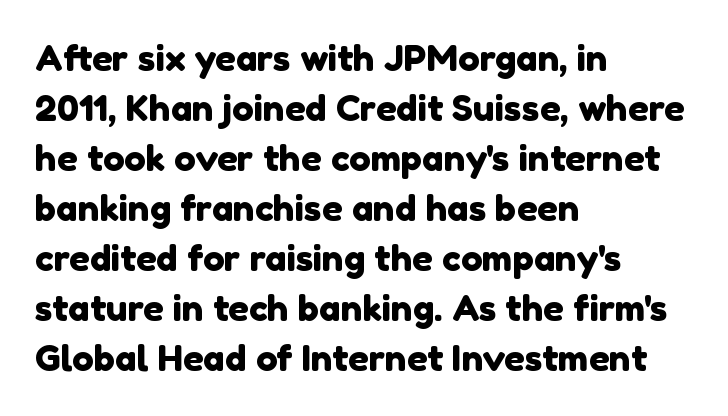
Q: Is the typeface a serif or a sans-serif typeface? A: Sans-serif.
Q: Is the text underlined? A: No.
Q: How is the paragraph aligned? A: Left-aligned.
Q: Is the spacing between letters normal or unusually wide? A: Normal.
Q: Is the spacing between lines tight, normal or loose? A: Normal.
Q: Width (condensed, normal, or wide)? A: Normal.
Q: x-height? A: Medium.
Q: Monospaced? A: No.
